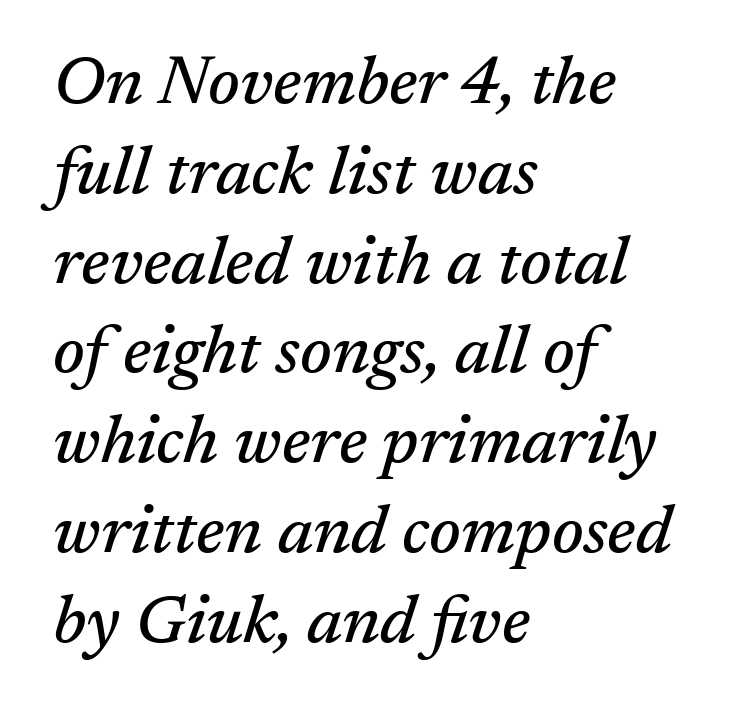
{"serif": "yes", "italic": "yes", "lean": "right", "slant_degrees": 17, "width": "normal", "stroke_contrast": "medium", "x_height": "medium", "monospaced": "no", "underline": "no", "align": "left", "line_spacing": "normal", "line_spacing_ratio": 1.32, "letter_spacing": "normal", "letter_spacing_em": 0.0, "glyph_px": 68}
